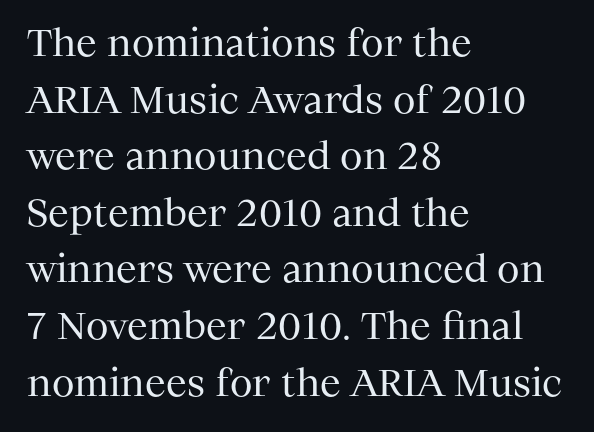
Q: Is the text bold? A: No.
Q: Is the text italic (slanted)? A: No, it is upright.
Q: Is the typeface a serif or a sans-serif typeface? A: Serif.
Q: Is the text underlined? A: No.
Q: How is the paragraph aligned? A: Left-aligned.
Q: Is the spacing between letters normal or unusually wide? A: Normal.
Q: Is the spacing between lines tight, normal or loose? A: Normal.
Q: Width (condensed, normal, or wide)? A: Normal.
Q: Stroke contrast? A: Medium.
Q: x-height? A: Medium.
Q: Monospaced? A: No.
